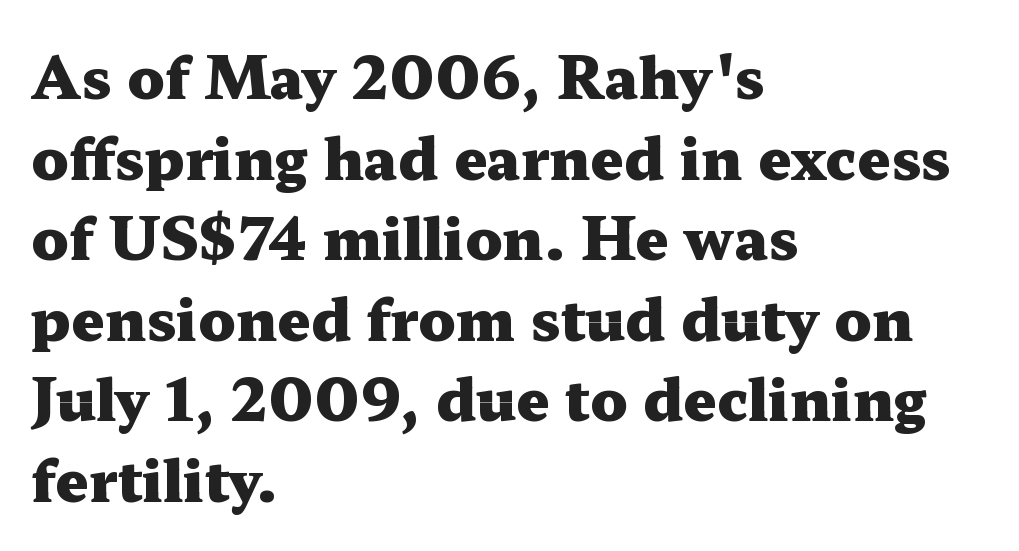
The image shows 58 px heavy, wide serif type, upright; set left-aligned, normal line spacing (1.39x), normal letter spacing, not underlined; medium stroke contrast and a medium x-height.
